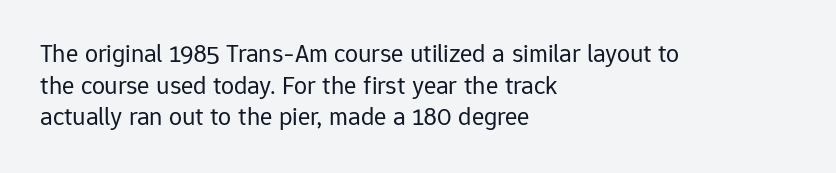
The image shows 26 px text type, upright; set left-aligned, line spacing 1.22x, normal letter spacing, not underlined.
